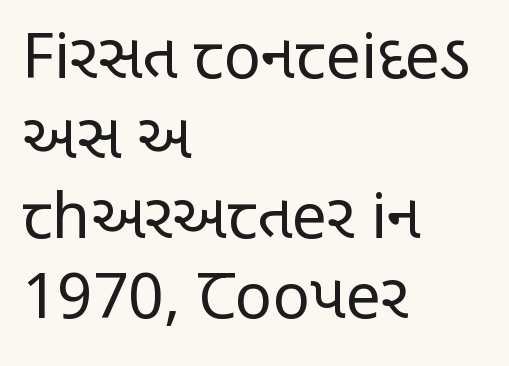
{"serif": "no", "italic": "no", "bold": "no", "weight": "regular", "width": "condensed", "stroke_contrast": "low", "x_height": "large", "monospaced": "no", "underline": "no", "align": "left", "line_spacing": "normal", "line_spacing_ratio": 1.29, "letter_spacing": "normal", "letter_spacing_em": 0.0, "glyph_px": 62}
